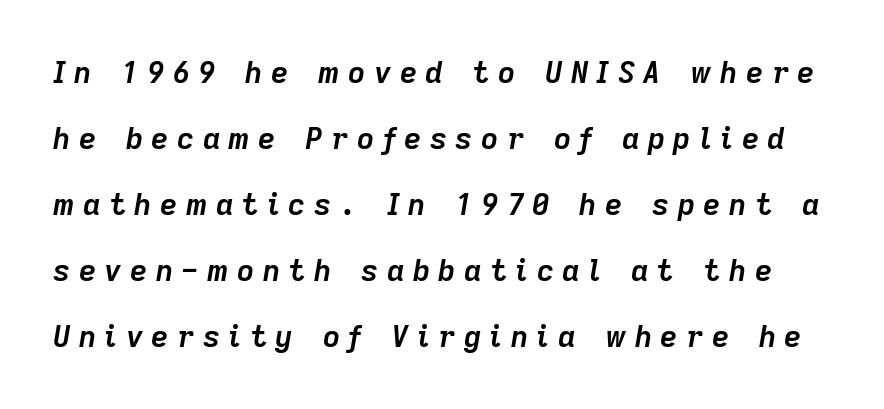
Q: Is the text bold? A: Yes.
Q: Is the text italic (slanted)? A: Yes, it leans right by about 9 degrees.
Q: Is the text underlined? A: No.
Q: Is the spacing between letters normal or unusually wide? A: Unusually wide.
Q: Is the spacing between lines tight, normal or loose? A: Loose.
Q: Width (condensed, normal, or wide)? A: Normal.
Q: Stroke contrast? A: Low.
Q: x-height? A: Medium.
Q: Monospaced? A: No.
